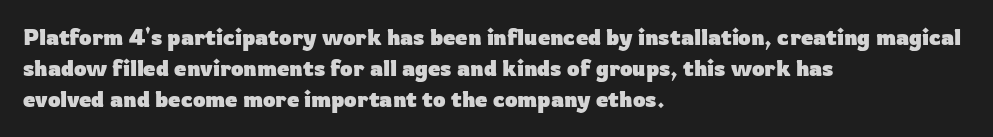
In CSS terms this would be text-align: left. Baseline-to-baseline distance is the conventional proportion of letter height. Notice how the stems are strictly vertical — no italics here. The space beneath each line is pristine and unruled. Spacing between characters is what you'd get straight out of the box. The passage shown is emphatically bold.
